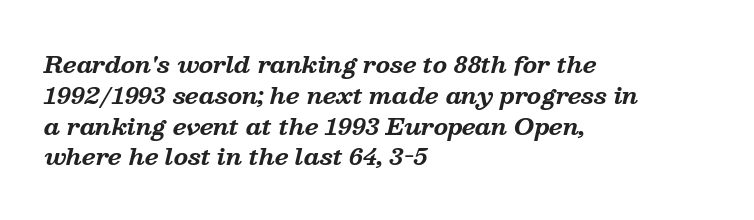
Q: Is the text bold? A: Yes.
Q: Is the text italic (slanted)? A: Yes, it leans right by about 13 degrees.
Q: Is the text underlined? A: No.
Q: How is the paragraph aligned? A: Left-aligned.
Q: Is the spacing between letters normal or unusually wide? A: Normal.
Q: Is the spacing between lines tight, normal or loose? A: Normal.
